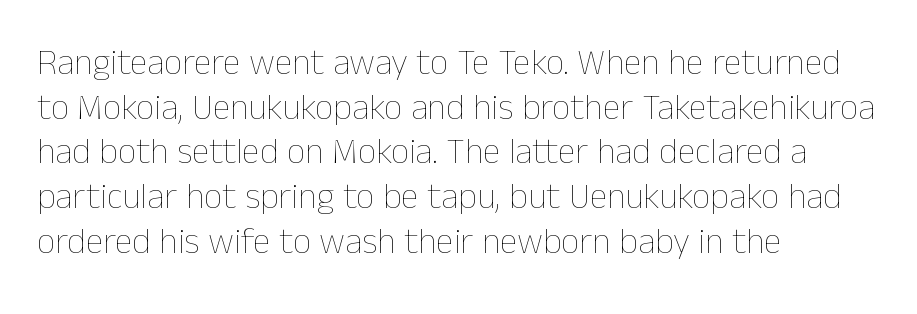
{"italic": "no", "bold": "no", "weight": "thin", "width": "normal", "stroke_contrast": "low", "x_height": "medium", "monospaced": "no", "underline": "no", "align": "left", "line_spacing_ratio": 1.24, "letter_spacing": "normal", "letter_spacing_em": 0.0, "glyph_px": 36}
